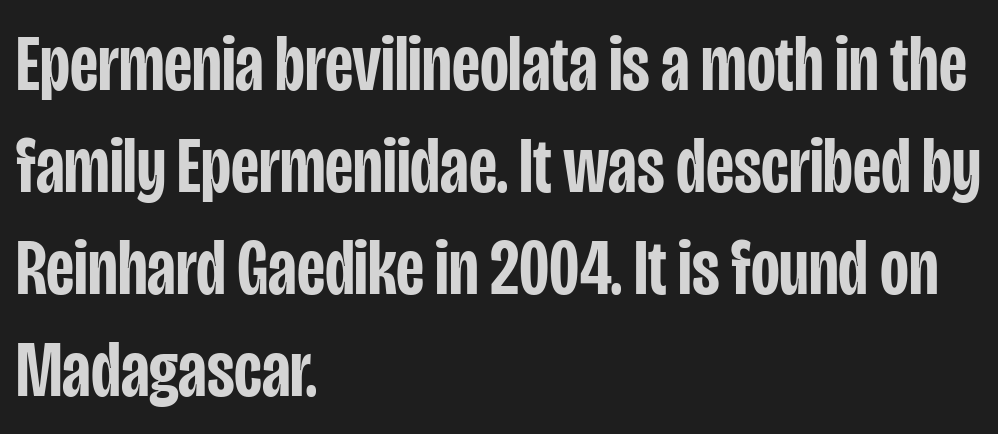
The text block is weighted toward the left margin, trailing off unevenly rightward. How would I describe the line gaps? Plain and ordinary. The passage shown is not underscored anywhere. Look at the stroke-to-counter ratio: somewhat heavy, a semibold. Ascenders rise straight up at ninety degrees. A typesetter would call this zero additional tracking.
